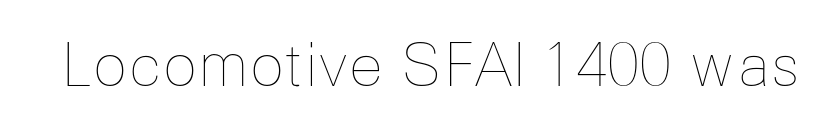
No chunkiness to these letters — they're not bold. Just letters on the line, the space beneath them empty. A roman cut, with each character standing at attention. Tracking value appears to be zero — textbook default spacing. Looks like regular typesetting: each glyph gets only the width it needs.
